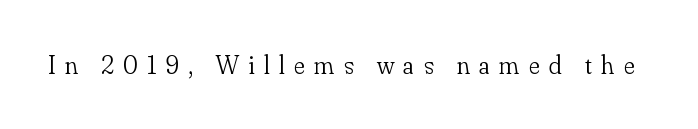
{"italic": "no", "bold": "no", "underline": "no", "letter_spacing": "wide", "letter_spacing_em": 0.36, "glyph_px": 26}
